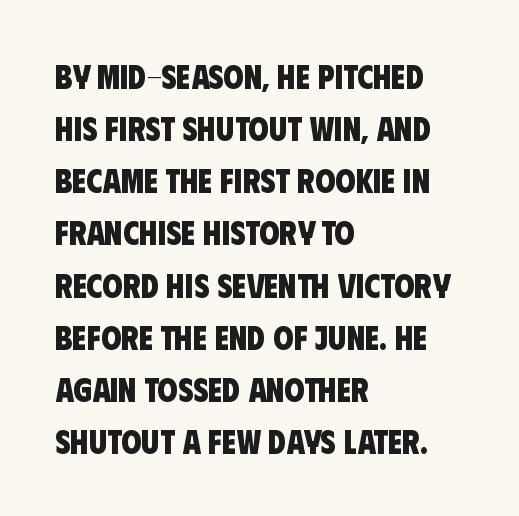
The image shows 33 px heavy, condensed sans-serif type; set left-aligned, normal line spacing (1.58x), normal letter spacing, not underlined; low stroke contrast and a large x-height.
